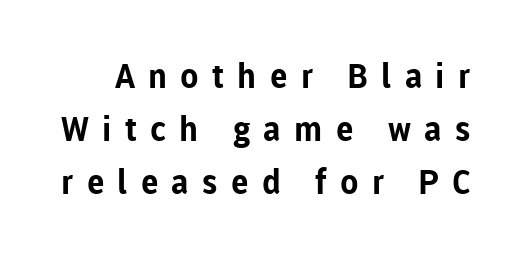
Inter-character spacing is expanded well beyond the font's built-in metrics. Is this a sans? Yes — the strokes have no serifs. The designer left line spacing at the default. Just letters on the line, the space beneath them empty.
